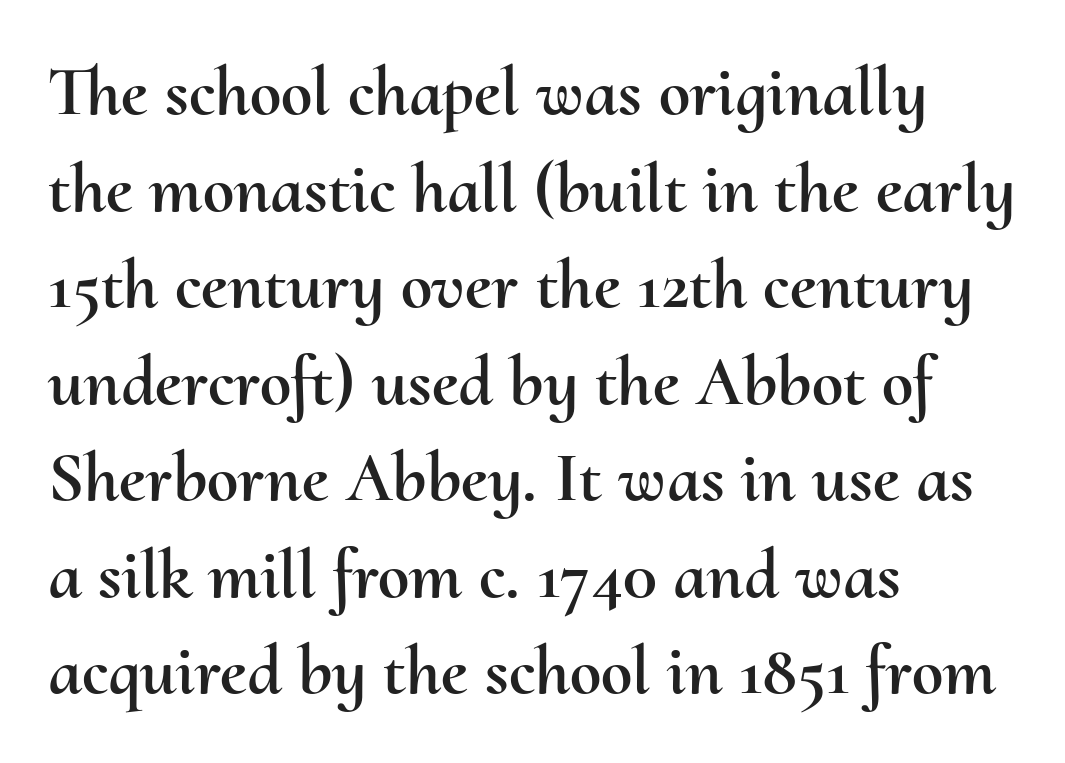
Q: Is the text italic (slanted)? A: No, it is upright.
Q: Is the text underlined? A: No.
Q: How is the paragraph aligned? A: Left-aligned.
Q: Is the spacing between letters normal or unusually wide? A: Normal.
Q: Is the spacing between lines tight, normal or loose? A: Normal.
Q: Width (condensed, normal, or wide)? A: Normal.
Q: Stroke contrast? A: Medium.
Q: x-height? A: Small.
Q: Monospaced? A: No.
